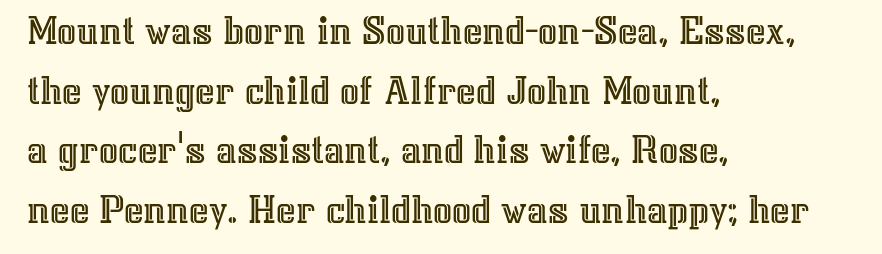
Q: Is the text italic (slanted)? A: No, it is upright.
Q: Is the text underlined? A: No.
Q: How is the paragraph aligned? A: Left-aligned.
Q: Is the spacing between letters normal or unusually wide? A: Normal.
Q: Is the spacing between lines tight, normal or loose? A: Normal.
Q: Width (condensed, normal, or wide)? A: Normal.
Q: x-height? A: Medium.
Q: Monospaced? A: No.
